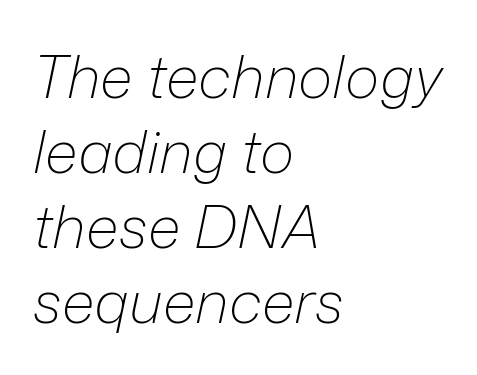
Just letters on the line, the space beneath them empty. An italicized treatment has been applied to the whole sample. The letterforms sit at book weight or below. If you measured baseline to baseline, you'd find a middling distance.
